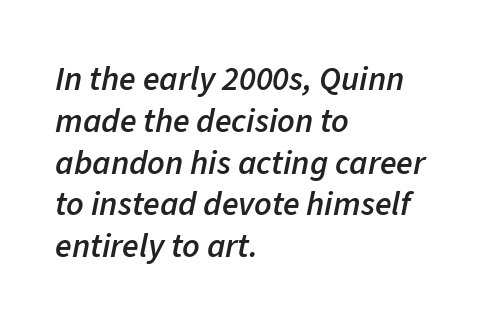
Looking at the ascenders, they clearly lean. Typographic density is moderately raised because the face is semibold. Is this a fixed-width face? No — the glyphs have proportional, varying widths. Standard letterfit; no display-style spreading of the glyphs. Descenders are the only things crossing below the line. The rendering anchors every line to the left-hand side.
